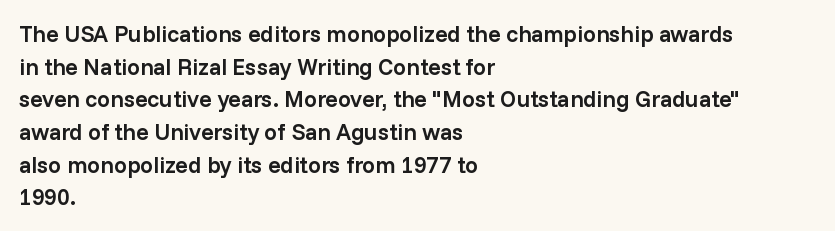
A classic flush-left, rag-right setting is used for this passage. Inter-character spacing is left at the font's built-in metrics. Notice how descenders clear the ascenders below comfortably — that's standard leading. Stroke thickness is moderately raised; the sample reads as semibold. Quick note: underline off.
